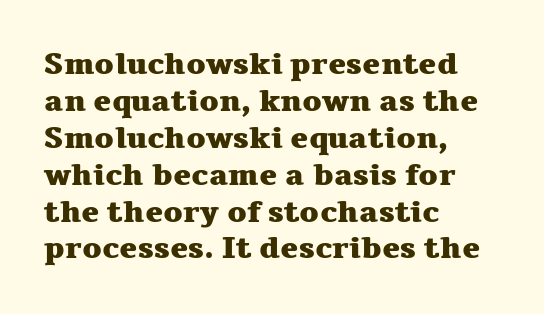
{"serif": "yes", "italic": "no", "bold": "yes", "weight": "heavy", "width": "wide", "stroke_contrast": "medium", "x_height": "medium", "monospaced": "no", "underline": "no", "align": "left", "line_spacing_ratio": 1.23, "letter_spacing": "normal", "letter_spacing_em": 0.0, "glyph_px": 30}
